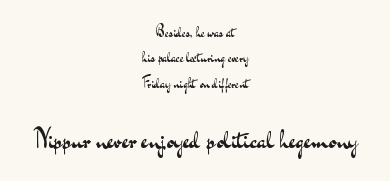
Summary of weight: not heavy and not bold. The zone under the glyphs is completely vacant. The rag falls on both sides of this text block equally. Tracking here is standard; glyphs follow each other at the usual distance.
